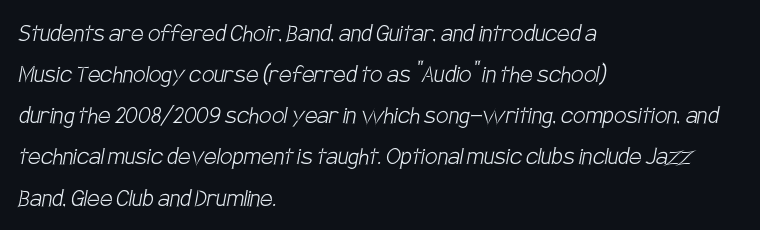
{"serif": "no", "bold": "no", "weight": "light", "width": "condensed", "stroke_contrast": "low", "x_height": "large", "monospaced": "no", "underline": "no", "align": "left", "line_spacing": "normal", "line_spacing_ratio": 1.47, "letter_spacing": "normal", "letter_spacing_em": 0.0, "glyph_px": 28}
